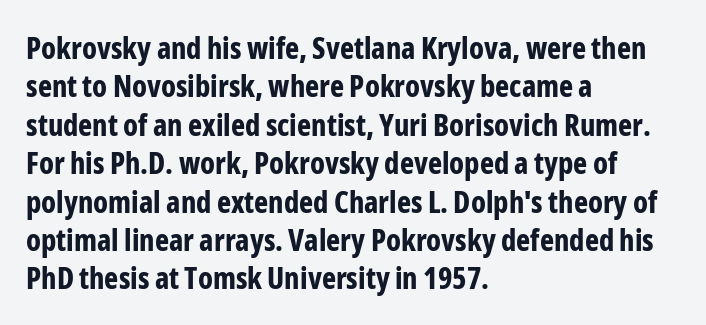
Every character sits straight up, as roman type does. Honestly, the row spacing looks completely unremarkable. The words here are not underlined. How are the letters spaced? Ordinarily, with no added tracking.
